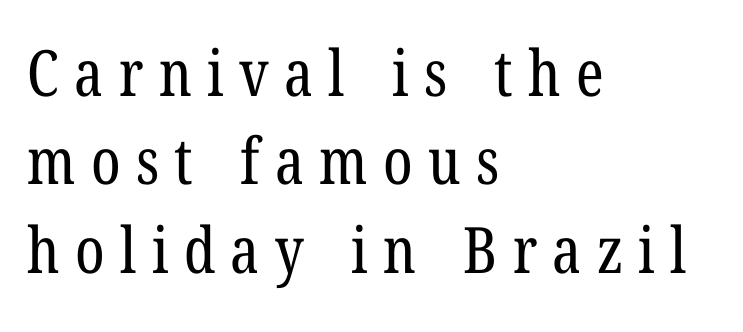
{"serif": "yes", "bold": "no", "weight": "regular", "width": "condensed", "stroke_contrast": "low", "x_height": "medium", "monospaced": "no", "underline": "no", "align": "left", "line_spacing": "normal", "line_spacing_ratio": 1.38, "letter_spacing": "wide", "letter_spacing_em": 0.24, "glyph_px": 64}
